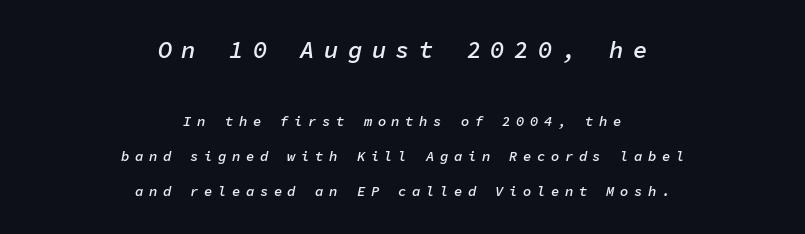
Bold? Not quite — semibold, heavier than regular but stopping short. Regarding leading, the lines here are spaced well apart. The letters are slanted; this is an italic face. In this sample the first text group is rendered at the bigger scale.
